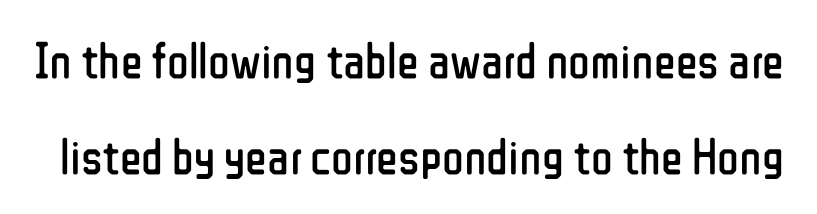
On a weight scale, this lands at 450 or below. Tracking here is standard; glyphs follow each other at the usual distance. The specimen omits any rule beneath the text block's lines. A roman cut, with each character standing at attention. The font family rendered here belongs to the sans-serif group.
